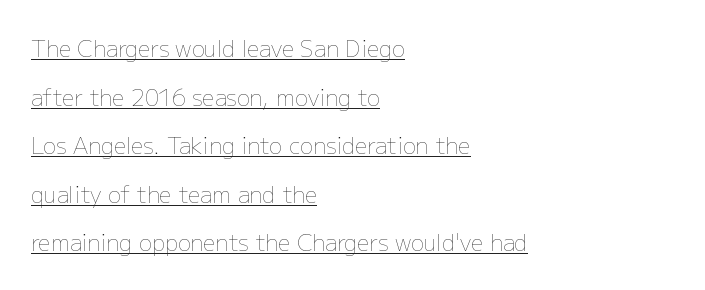
The image shows 22 px text type, upright; set left-aligned, loose line spacing (2.21x), normal letter spacing, underlined.
